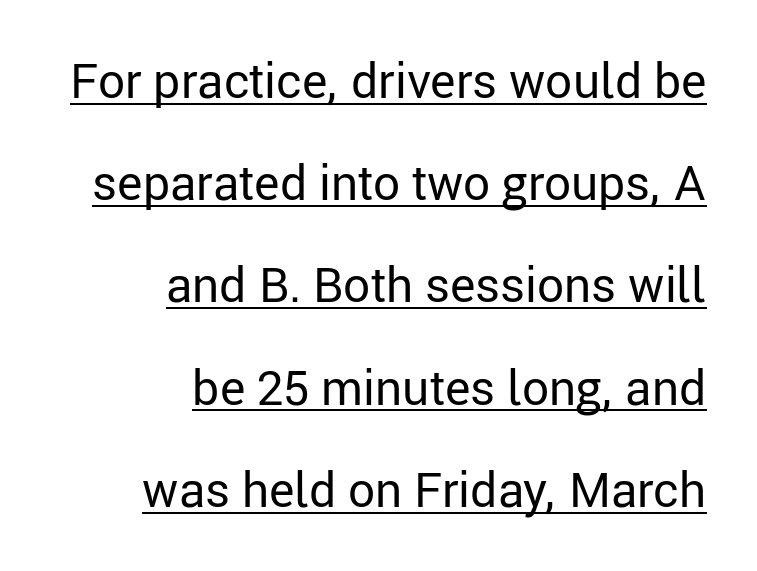
Q: Is the text bold? A: No.
Q: Is the text italic (slanted)? A: No, it is upright.
Q: Is the typeface a serif or a sans-serif typeface? A: Sans-serif.
Q: Is the text underlined? A: Yes.
Q: How is the paragraph aligned? A: Right-aligned.
Q: Is the spacing between letters normal or unusually wide? A: Normal.
Q: Is the spacing between lines tight, normal or loose? A: Loose.
Q: Width (condensed, normal, or wide)? A: Normal.
Q: Stroke contrast? A: Low.
Q: x-height? A: Medium.
Q: Monospaced? A: No.
